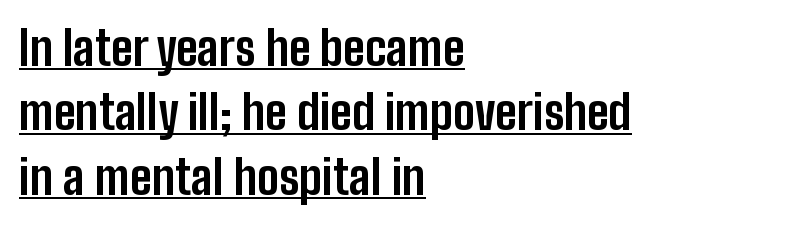
The image shows 47 px bold, condensed sans-serif type, upright; set left-aligned, normal line spacing (1.37x), normal letter spacing, underlined; low stroke contrast and a medium x-height.
